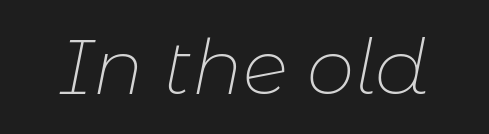
Q: Is the text bold? A: No.
Q: Is the text italic (slanted)? A: Yes, it leans right by about 11 degrees.
Q: Is the text underlined? A: No.
Q: Is the spacing between letters normal or unusually wide? A: Normal.
Q: Width (condensed, normal, or wide)? A: Normal.
Q: Stroke contrast? A: Low.
Q: x-height? A: Medium.
Q: Monospaced? A: No.
